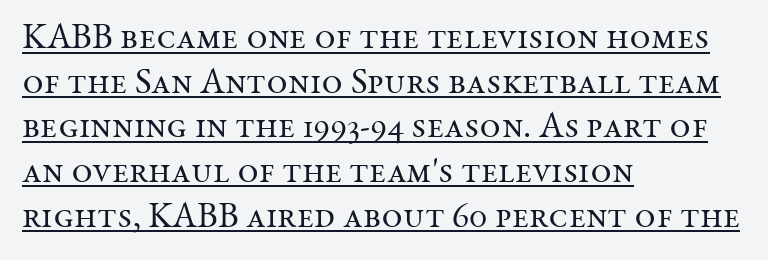
Typeset ragged right — the left edge is the straight one. Stems and bowls with no extra thickness — not bold. The letters advance in unequal steps, a hallmark of proportional type. The face used here is seriffed, in the tradition of book romans. Vertical strokes here are truly vertical.
